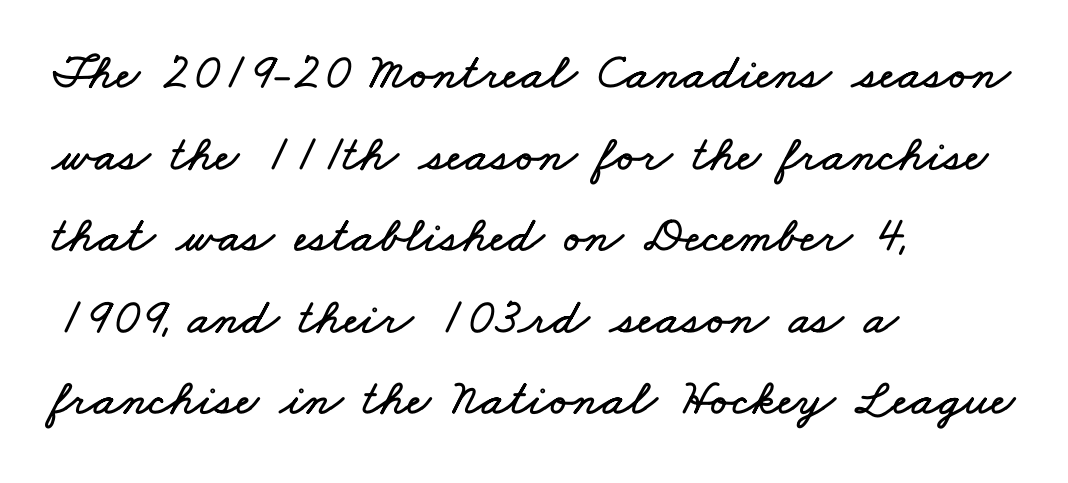
{"width": "wide", "stroke_contrast": "low", "x_height": "small", "monospaced": "no", "underline": "no", "align": "left", "line_spacing": "normal", "line_spacing_ratio": 1.6, "letter_spacing": "normal", "letter_spacing_em": 0.0, "glyph_px": 51}
